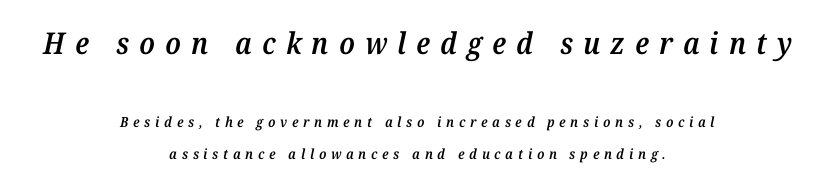
The image shows 30 px semibold serif type, italic (leaning right); set centered, loose line spacing (2.25x), unusually wide letter spacing (+0.34 em), not underlined; the first (top) block is 2.14x larger; medium stroke contrast and a medium x-height.
